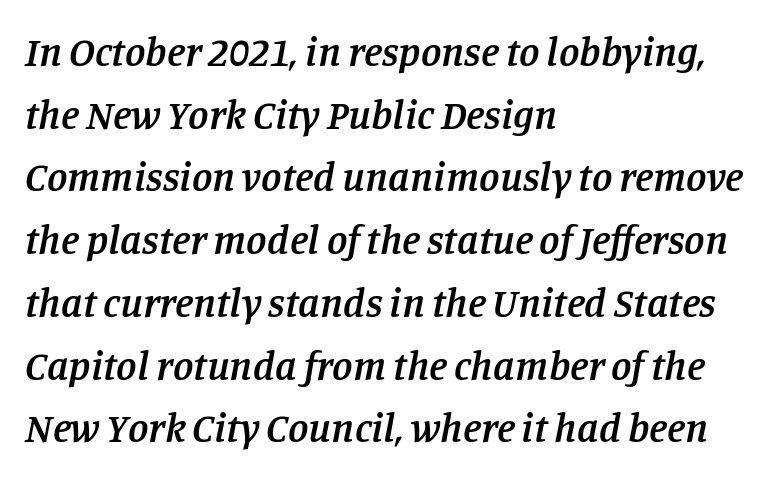
Underline: absent. Varying glyph widths throughout — classic text-font behaviour. Students, observe: this is what conventionally led text looks like. Glyph-to-glyph distance matches everyday printed text. Each line starts at the same left margin while the right side varies.
